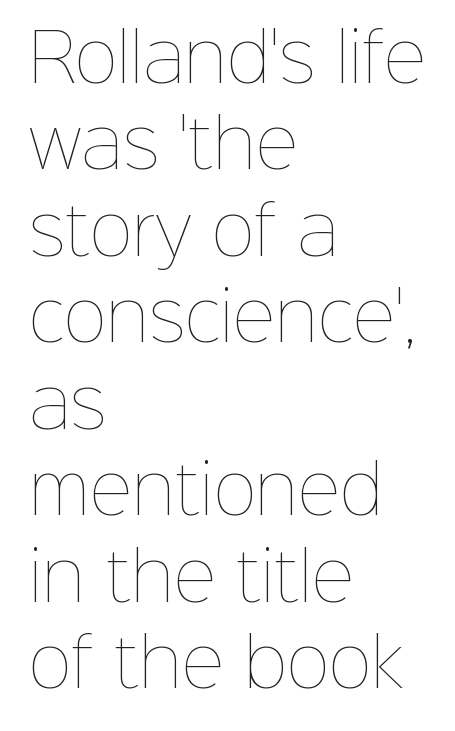
What's the leading like? Ordinary, nothing unusual. Nobody drew a line under any word here. The line texture is even and compact thanks to regular tracking. Horizontally, the lines are justified to the leading edge only. Do the characters align in a grid? No, the font is proportional.
